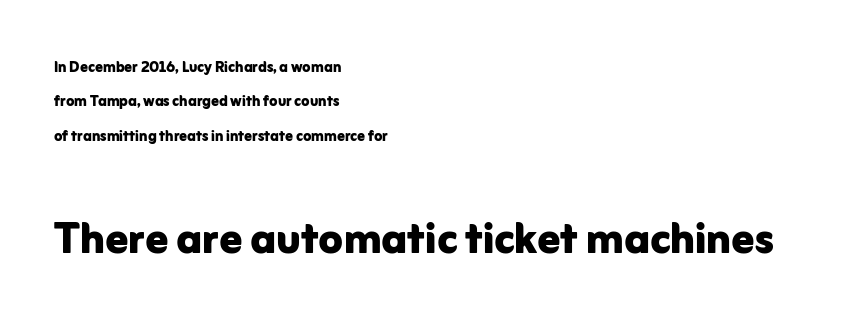
Q: Is the text bold? A: Yes.
Q: Is the text italic (slanted)? A: No, it is upright.
Q: Is the typeface a serif or a sans-serif typeface? A: Sans-serif.
Q: Is the text underlined? A: No.
Q: How is the paragraph aligned? A: Left-aligned.
Q: Is the spacing between letters normal or unusually wide? A: Normal.
Q: Which block of text is set in a larger size, the first (top) or the second (bottom)? A: The second (bottom) one.
Q: Width (condensed, normal, or wide)? A: Normal.
Q: Stroke contrast? A: Low.
Q: x-height? A: Medium.
Q: Monospaced? A: No.
